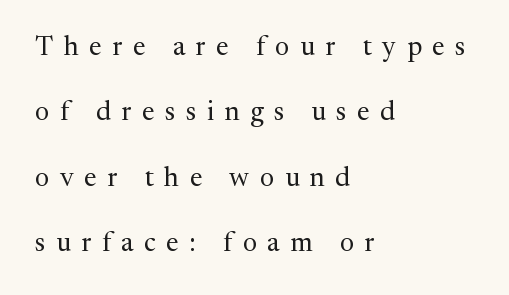
Q: Is the text bold? A: No.
Q: Is the text italic (slanted)? A: No, it is upright.
Q: Is the text underlined? A: No.
Q: How is the paragraph aligned? A: Left-aligned.
Q: Is the spacing between letters normal or unusually wide? A: Unusually wide.
Q: Is the spacing between lines tight, normal or loose? A: Loose.
